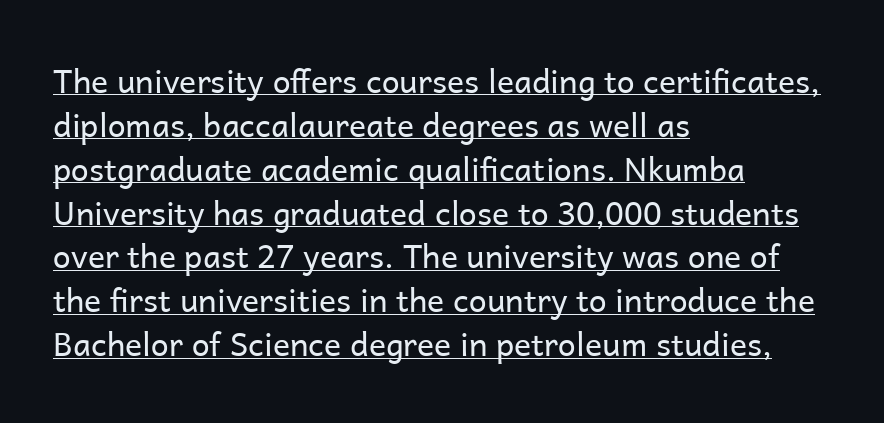
{"serif": "no", "italic": "no", "bold": "no", "weight": "regular", "width": "normal", "stroke_contrast": "low", "x_height": "medium", "monospaced": "no", "underline": "yes", "align": "left", "line_spacing": "normal", "line_spacing_ratio": 1.37, "letter_spacing": "normal", "letter_spacing_em": 0.0, "glyph_px": 32}
